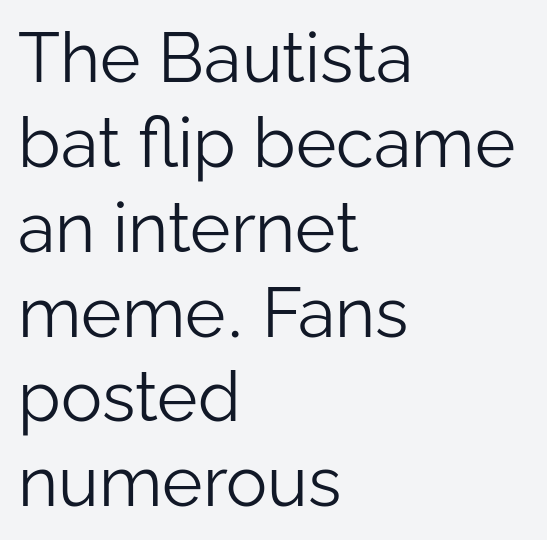
Q: Is the text bold? A: No.
Q: Is the text italic (slanted)? A: No, it is upright.
Q: Is the typeface a serif or a sans-serif typeface? A: Sans-serif.
Q: Is the text underlined? A: No.
Q: How is the paragraph aligned? A: Left-aligned.
Q: Is the spacing between letters normal or unusually wide? A: Normal.
Q: Width (condensed, normal, or wide)? A: Normal.
Q: Stroke contrast? A: Low.
Q: x-height? A: Medium.
Q: Monospaced? A: No.
